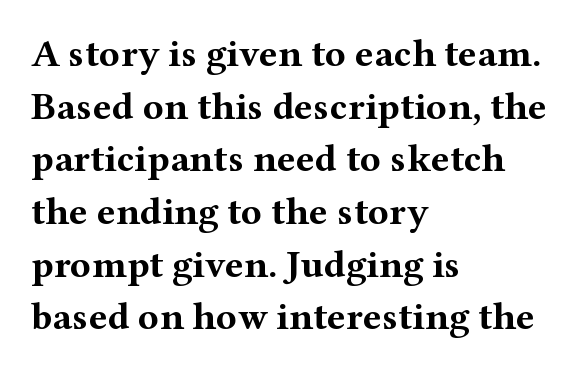
Does the weight exceed regular? Yes, all the way to bold. The rendering keeps characters at their native spacing. Horizontal bands of white between lines are of average thickness. The typesetter chose a ragged-right arrangement here.
